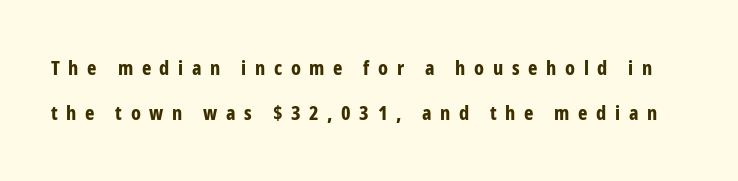
Q: Is the text bold? A: Yes.
Q: Is the text italic (slanted)? A: No, it is upright.
Q: Is the text underlined? A: No.
Q: Is the spacing between letters normal or unusually wide? A: Unusually wide.
Q: Is the spacing between lines tight, normal or loose? A: Loose.
